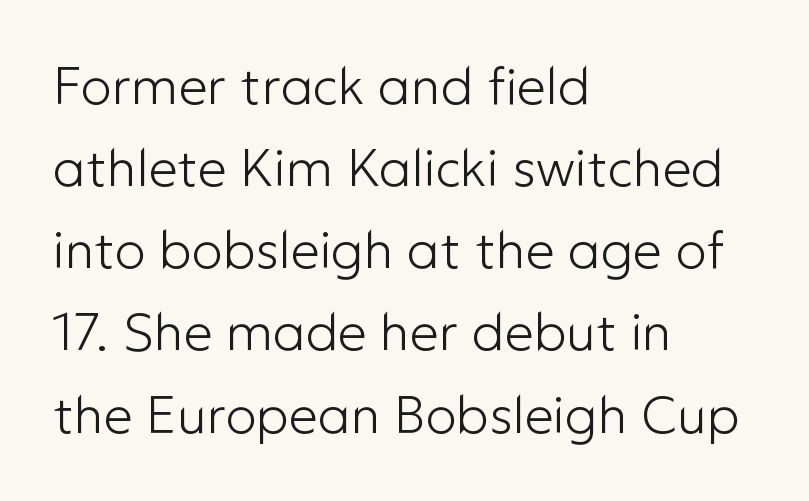
{"serif": "no", "italic": "no", "bold": "no", "weight": "light", "width": "normal", "stroke_contrast": "low", "x_height": "medium", "monospaced": "no", "underline": "no", "align": "left", "line_spacing": "normal", "line_spacing_ratio": 1.58, "letter_spacing": "normal", "letter_spacing_em": 0.0, "glyph_px": 52}
